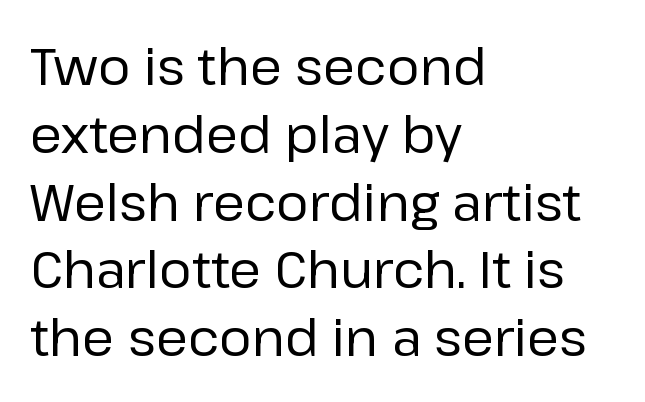
The passage shown stacks its lines at a standard gap. The typeface chosen for these lines omits serifs. The lettering holds an erect, upright posture throughout. Between one letter and the next there's only the usual sliver of space.
